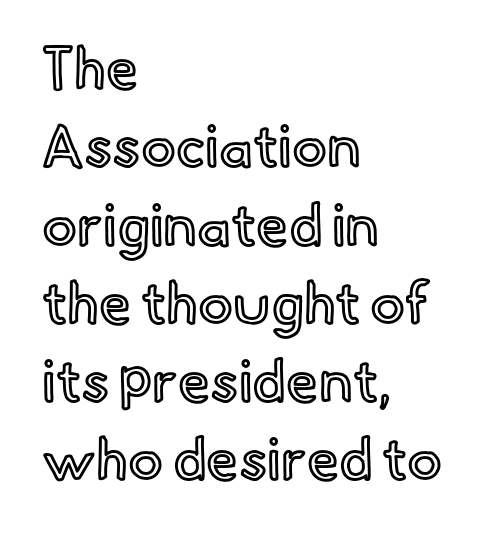
{"italic": "no", "width": "normal", "x_height": "small", "monospaced": "no", "underline": "no", "align": "left", "line_spacing": "normal", "line_spacing_ratio": 1.35, "letter_spacing": "normal", "letter_spacing_em": 0.0, "glyph_px": 58}
